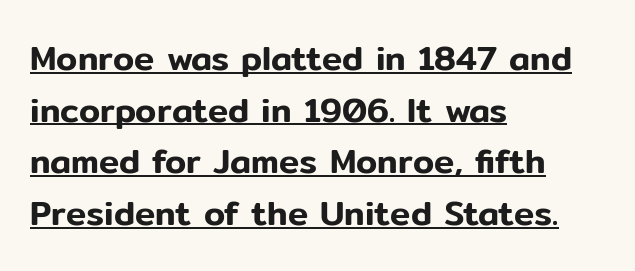
The passage shown has conventional tracking throughout. Whoever set this chose a conventional vertical rhythm. Glance below the letters and you will spot a drawn line. Characters remain perfectly vertical along every line. Do the characters align in a grid? No, the font is proportional.
